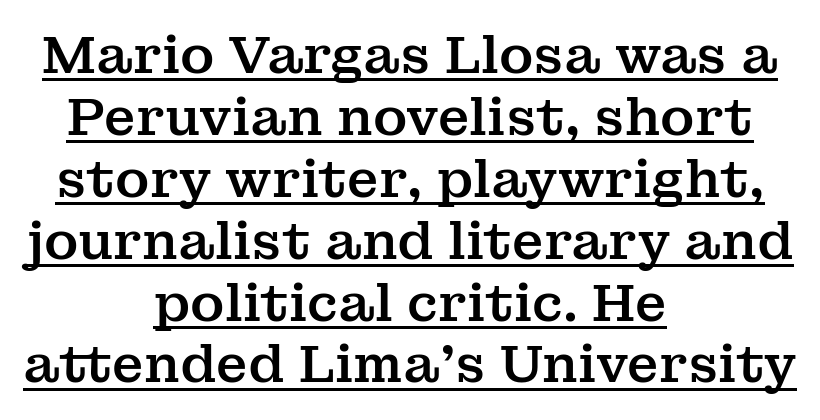
{"serif": "yes", "italic": "no", "width": "normal", "stroke_contrast": "medium", "x_height": "medium", "monospaced": "no", "underline": "yes", "align": "center", "line_spacing_ratio": 1.19, "letter_spacing": "normal", "letter_spacing_em": 0.0, "glyph_px": 52}
